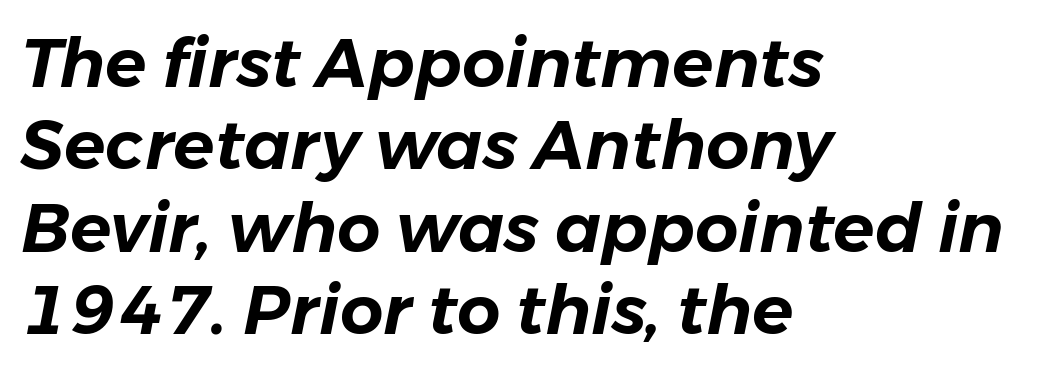
{"italic": "yes", "lean": "right", "slant_degrees": 11, "width": "normal", "stroke_contrast": "low", "x_height": "medium", "monospaced": "no", "underline": "no", "align": "left", "line_spacing_ratio": 1.21, "letter_spacing": "normal", "letter_spacing_em": 0.0, "glyph_px": 68}
